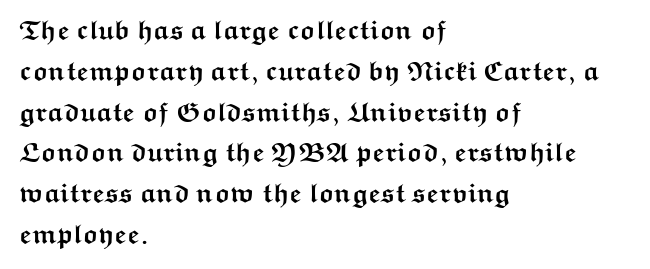
The image shows 27 px bold type, upright; set left-aligned, normal line spacing (1.51x), normal letter spacing, not underlined.
